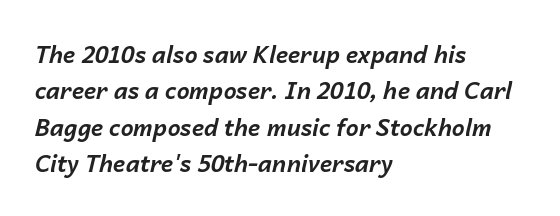
The image shows 23 px bold type, italic (leaning right); set left-aligned, normal line spacing (1.58x), normal letter spacing, not underlined.
